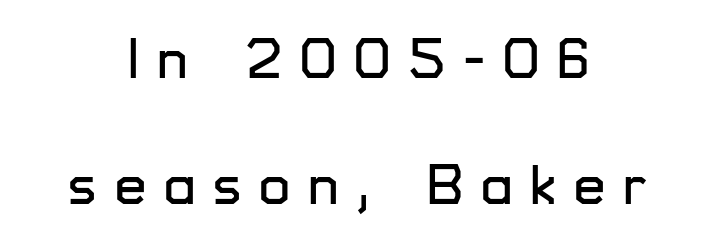
The type sits square on the baseline with zero lean. Check under the words: just untouched page. Casual observation: everything's sitting right in the middle. Look at the bottom of the vertical strokes: they stop flat, with no serifs. This rendering widens character spacing well past its baseline value. Honestly, the rows look like they've been pulled way apart.
